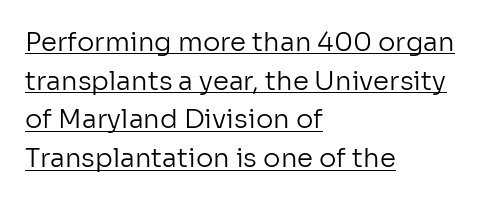
{"italic": "no", "bold": "no", "underline": "yes", "align": "left", "line_spacing": "normal", "line_spacing_ratio": 1.49, "letter_spacing": "normal", "letter_spacing_em": 0.0, "glyph_px": 26}
